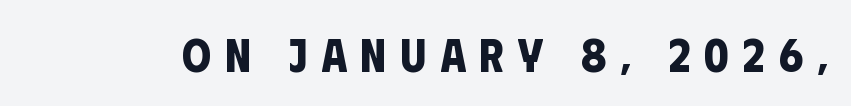
{"serif": "no", "bold": "yes", "weight": "bold", "width": "condensed", "stroke_contrast": "low", "x_height": "large", "monospaced": "no", "underline": "no", "letter_spacing": "wide", "letter_spacing_em": 0.3, "glyph_px": 46}
